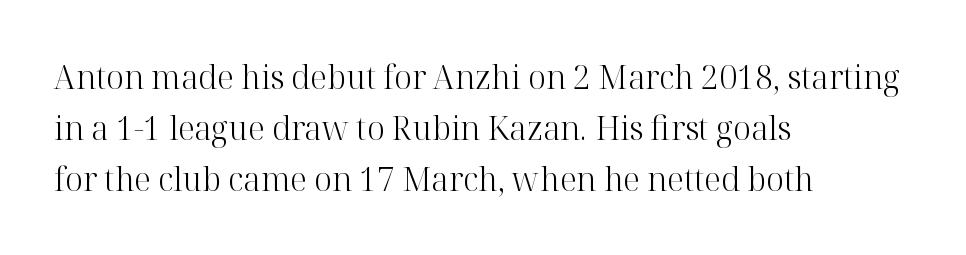
The passage shown is typed in a proportional face where columns would drift. The designer went with a serif here, giving each stem small feet. Nope, not italic — everything's standing straight. A light-to-regular cut is what we see here. Compared with a centered layout, this one pins lines to the left instead. Does extra space separate the letters? No, they use regular spacing.
